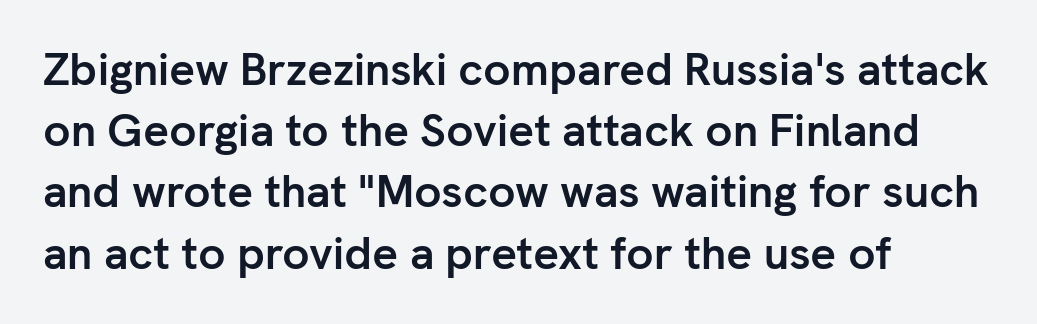
The rendering keeps characters at their native spacing. Glance below the letters and you will spot only blank space. The font is running at its bold setting. In terms of posture, this sample is upright.
